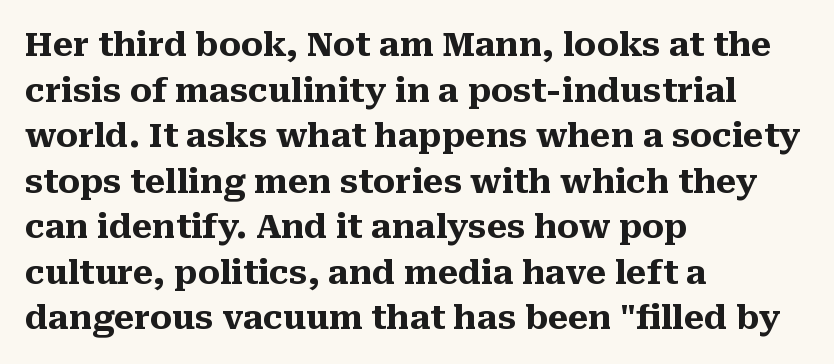
Q: Is the text bold? A: Yes.
Q: Is the text italic (slanted)? A: No, it is upright.
Q: Is the typeface a serif or a sans-serif typeface? A: Serif.
Q: Is the text underlined? A: No.
Q: How is the paragraph aligned? A: Left-aligned.
Q: Is the spacing between letters normal or unusually wide? A: Normal.
Q: Is the spacing between lines tight, normal or loose? A: Normal.
Q: Width (condensed, normal, or wide)? A: Normal.
Q: Stroke contrast? A: Medium.
Q: x-height? A: Medium.
Q: Monospaced? A: No.
